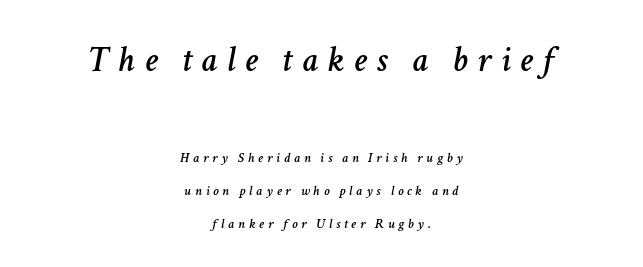
The image shows 36 px text type, italic (leaning right); set centered, loose line spacing (2.35x), unusually wide letter spacing (+0.27 em), not underlined; the first (top) block is 2.57x larger; low stroke contrast and a medium x-height.
